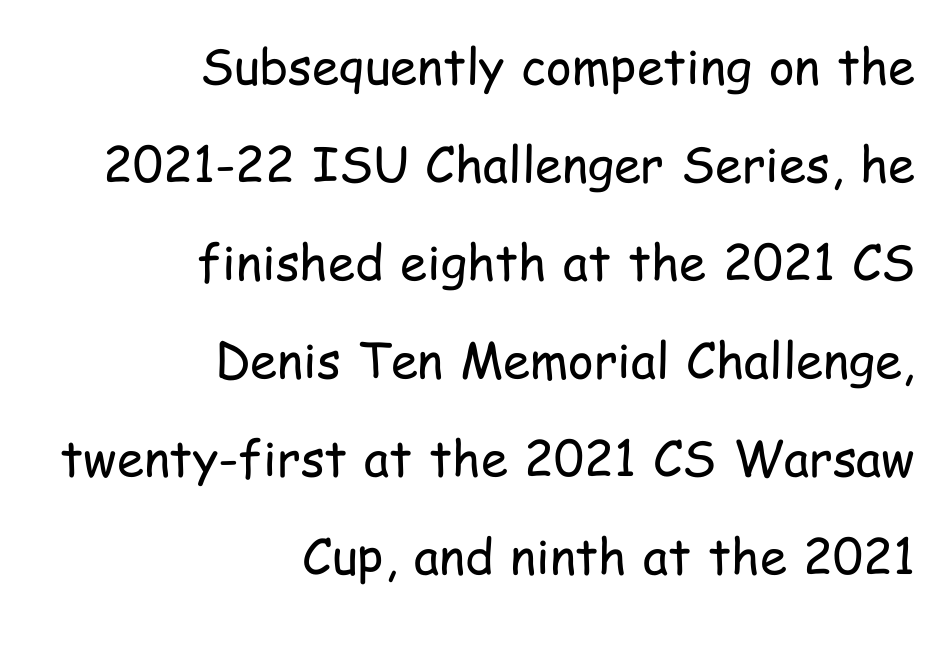
{"serif": "no", "italic": "no", "bold": "no", "weight": "regular", "width": "condensed", "stroke_contrast": "low", "x_height": "medium", "monospaced": "no", "underline": "no", "align": "right", "line_spacing": "loose", "line_spacing_ratio": 2.0, "letter_spacing": "normal", "letter_spacing_em": 0.0, "glyph_px": 49}
